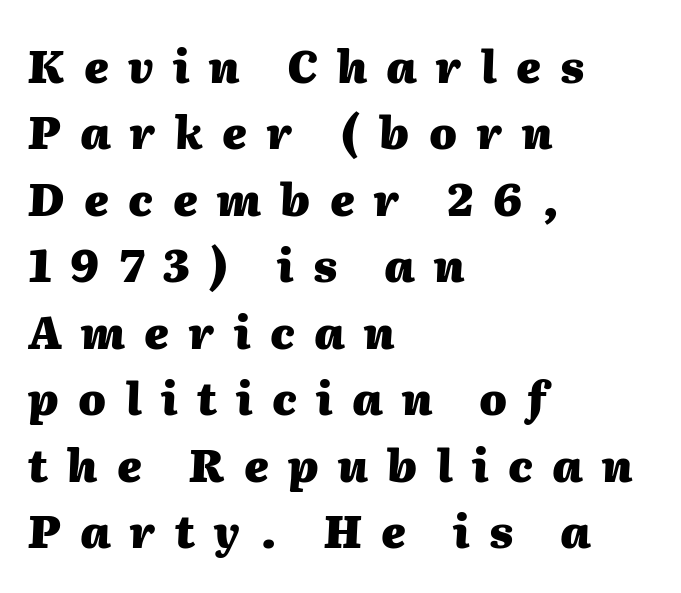
Q: Is the text bold? A: Yes.
Q: Is the text italic (slanted)? A: Yes, it leans right by about 2 degrees.
Q: Is the text underlined? A: No.
Q: How is the paragraph aligned? A: Left-aligned.
Q: Is the spacing between letters normal or unusually wide? A: Unusually wide.
Q: Is the spacing between lines tight, normal or loose? A: Normal.
Q: Width (condensed, normal, or wide)? A: Normal.
Q: Stroke contrast? A: Medium.
Q: x-height? A: Medium.
Q: Monospaced? A: No.
